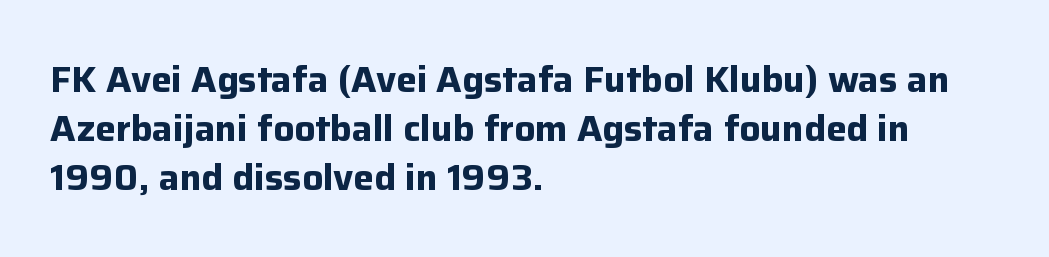
Q: Is the text bold? A: Yes.
Q: Is the text italic (slanted)? A: No, it is upright.
Q: Is the typeface a serif or a sans-serif typeface? A: Sans-serif.
Q: Is the text underlined? A: No.
Q: How is the paragraph aligned? A: Left-aligned.
Q: Is the spacing between letters normal or unusually wide? A: Normal.
Q: Is the spacing between lines tight, normal or loose? A: Normal.
Q: Width (condensed, normal, or wide)? A: Normal.
Q: Stroke contrast? A: Low.
Q: x-height? A: Medium.
Q: Monospaced? A: No.
